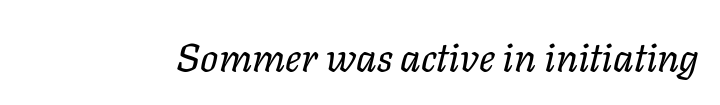
An italicized treatment has been applied to the whole sample. Unbolded letterforms with no extra heft. Varying glyph widths throughout — classic text-font behaviour. Words appear dense and cohesive because spacing is normal. Glance below the letters and you will spot only blank space.
